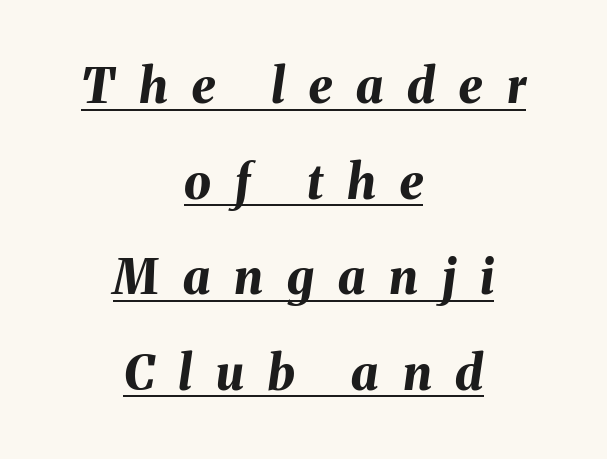
{"italic": "yes", "lean": "right", "slant_degrees": 8, "bold": "yes", "weight": "bold", "width": "normal", "stroke_contrast": "medium", "x_height": "medium", "monospaced": "no", "underline": "yes", "align": "center", "line_spacing": "loose", "line_spacing_ratio": 1.99, "letter_spacing": "wide", "letter_spacing_em": 0.5, "glyph_px": 48}
